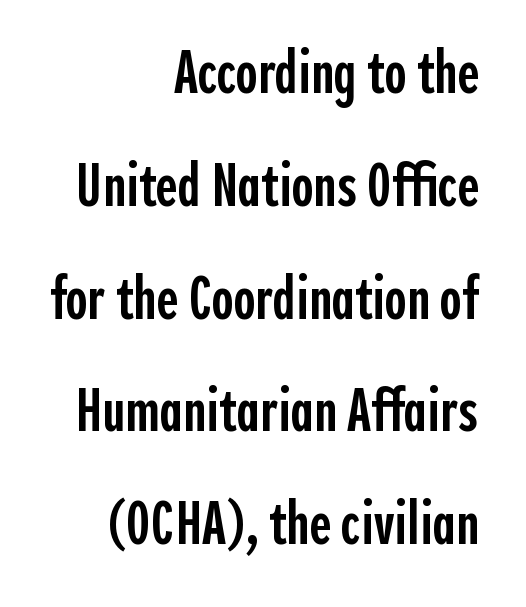
Q: Is the text bold? A: Semi-bold.
Q: Is the text italic (slanted)? A: No, it is upright.
Q: Is the typeface a serif or a sans-serif typeface? A: Sans-serif.
Q: Is the text underlined? A: No.
Q: How is the paragraph aligned? A: Right-aligned.
Q: Is the spacing between letters normal or unusually wide? A: Normal.
Q: Width (condensed, normal, or wide)? A: Condensed.
Q: x-height? A: Medium.
Q: Monospaced? A: No.
